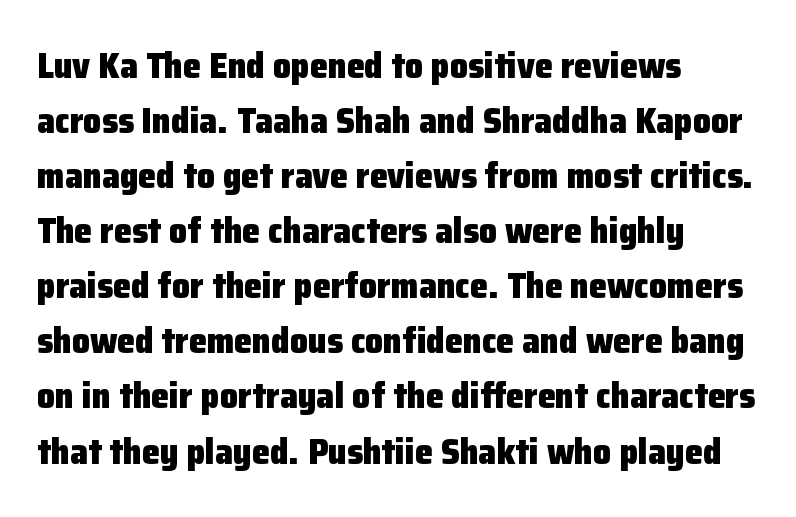
It's the straight-up-and-down kind of type. The rag falls on the right side of this text block. The passage shown stacks its lines at a standard gap. Varying glyph widths throughout — classic text-font behaviour. Letterform terminals end flat and unadorned throughout the passage. The face used here is rendered with its standard letterfit.
